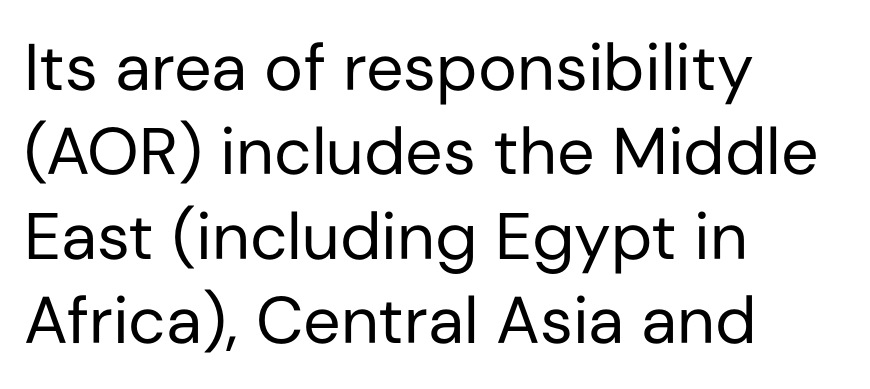
{"serif": "no", "italic": "no", "bold": "no", "weight": "regular", "width": "normal", "stroke_contrast": "low", "x_height": "medium", "monospaced": "no", "underline": "no", "align": "left", "line_spacing": "normal", "line_spacing_ratio": 1.28, "letter_spacing": "normal", "letter_spacing_em": 0.0, "glyph_px": 66}
